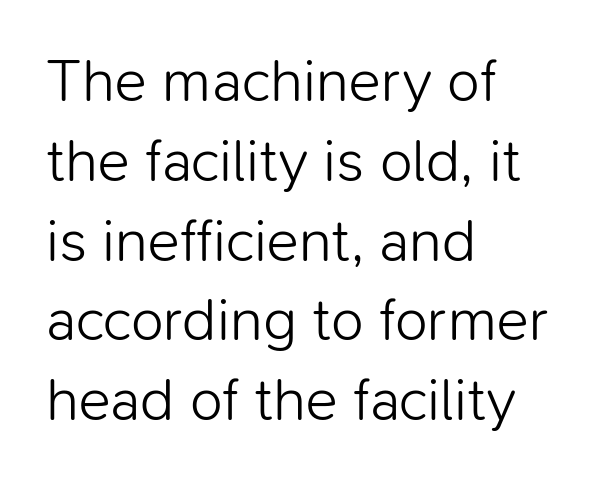
The image shows 60 px light sans-serif type, upright; set left-aligned, normal line spacing (1.33x), normal letter spacing, not underlined; low stroke contrast and a medium x-height.
